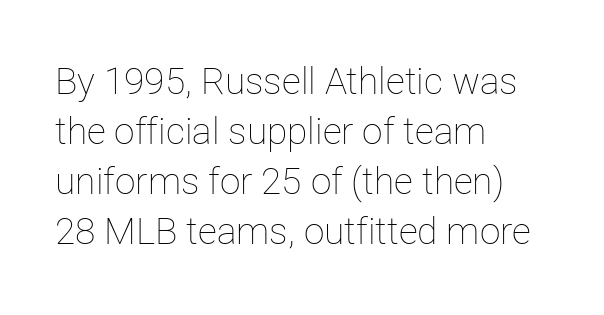
This block has exactly the height ordinary leading produces. Weight: in the light-to-regular range. Spacing verdict: proportional, widths tailored to each character. Anything drawn beneath the words? Only blank space. Between one letter and the next there's only the usual sliver of space. Is the block centered? No — it sits flush against the left margin.
